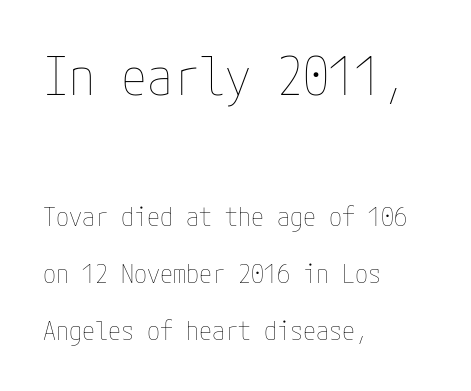
Q: Is the text bold? A: No.
Q: Is the text italic (slanted)? A: No, it is upright.
Q: Is the text underlined? A: No.
Q: How is the paragraph aligned? A: Left-aligned.
Q: Is the spacing between letters normal or unusually wide? A: Normal.
Q: Is the spacing between lines tight, normal or loose? A: Loose.
Q: Which block of text is set in a larger size, the first (top) or the second (bottom)? A: The first (top) one.
Q: Width (condensed, normal, or wide)? A: Condensed.
Q: Stroke contrast? A: Low.
Q: x-height? A: Medium.
